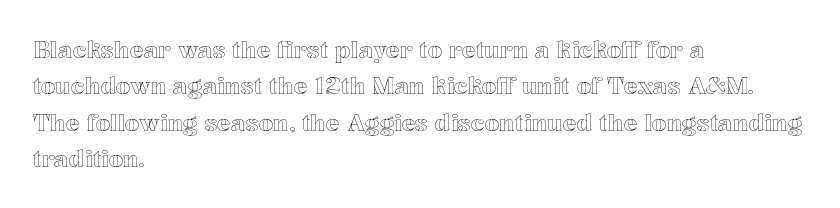
Style check: upright. Honestly, the letter spacing is just normal — you wouldn't notice it. Short and long lines alike share a common starting point at left. Any mark beneath the type? The region is blank. Interline gaps are of average width in this sample.
